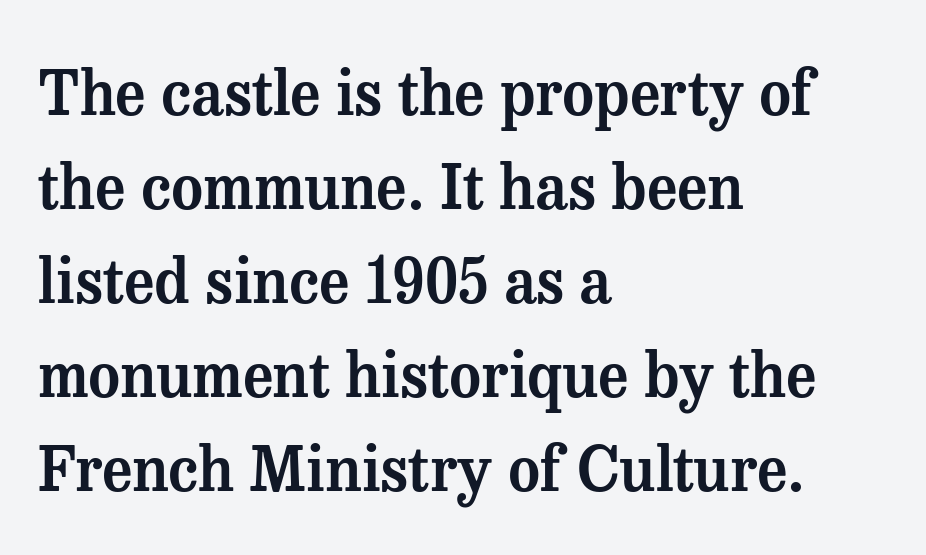
{"serif": "yes", "italic": "no", "width": "normal", "stroke_contrast": "medium", "x_height": "medium", "monospaced": "no", "underline": "no", "align": "left", "line_spacing": "normal", "line_spacing_ratio": 1.54, "letter_spacing": "normal", "letter_spacing_em": 0.0, "glyph_px": 61}
